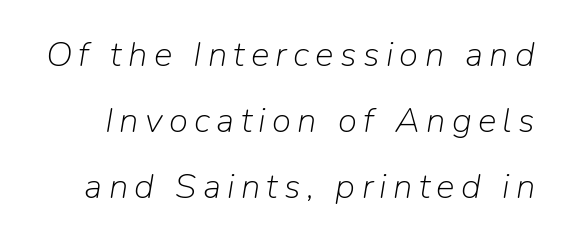
{"italic": "yes", "lean": "right", "slant_degrees": 9, "bold": "no", "weight": "light", "width": "normal", "stroke_contrast": "low", "x_height": "medium", "monospaced": "no", "underline": "no", "line_spacing_ratio": 1.89, "glyph_px": 35}
